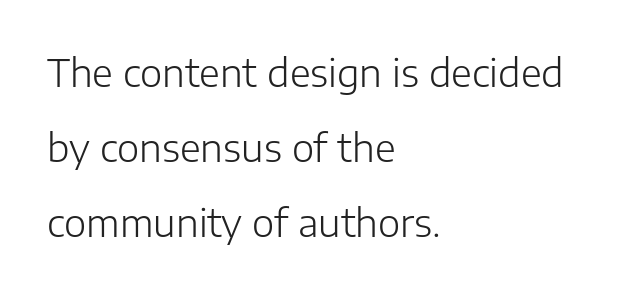
The passage shown is typed in a proportional face where columns would drift. Unmarked baselines from the first word to the last. Observe the ordinary spacing: letters are neighbours, not strangers. The typesetter chose a ragged-right arrangement here. The characters display no serif detailing; their extremities are plain.
